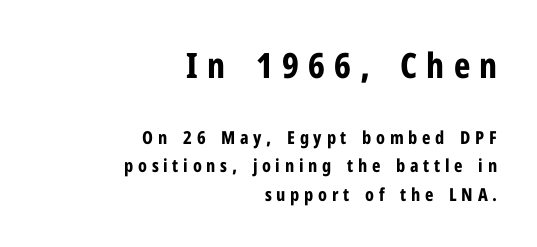
Is the lower block the larger one? No — the upper block carries the bigger type. The tracking reads as deliberately expanded to a designer's eye. The space between consecutive lines is moderate. The rendering uses natural spacing where letterforms have individual widths. Letterform terminals end flat and unadorned throughout the passage. All the whitespace from short lines collects on the left.
